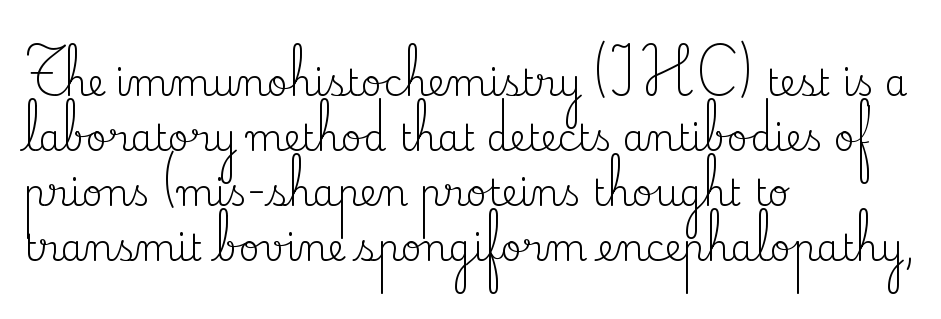
{"serif": "yes", "italic": "no", "bold": "no", "weight": "regular", "width": "normal", "stroke_contrast": "medium", "x_height": "small", "monospaced": "no", "underline": "no", "align": "left", "line_spacing": "normal", "line_spacing_ratio": 1.49, "letter_spacing": "normal", "letter_spacing_em": 0.0, "glyph_px": 37}
